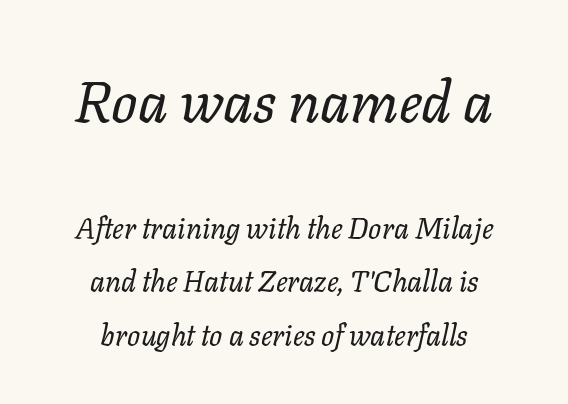
Q: Is the text bold? A: No.
Q: Is the text italic (slanted)? A: Yes, it leans right by about 11 degrees.
Q: Is the text underlined? A: No.
Q: How is the paragraph aligned? A: Centered.
Q: Is the spacing between letters normal or unusually wide? A: Normal.
Q: Which block of text is set in a larger size, the first (top) or the second (bottom)? A: The first (top) one.
Q: Width (condensed, normal, or wide)? A: Normal.
Q: Stroke contrast? A: Low.
Q: x-height? A: Medium.
Q: Monospaced? A: No.
